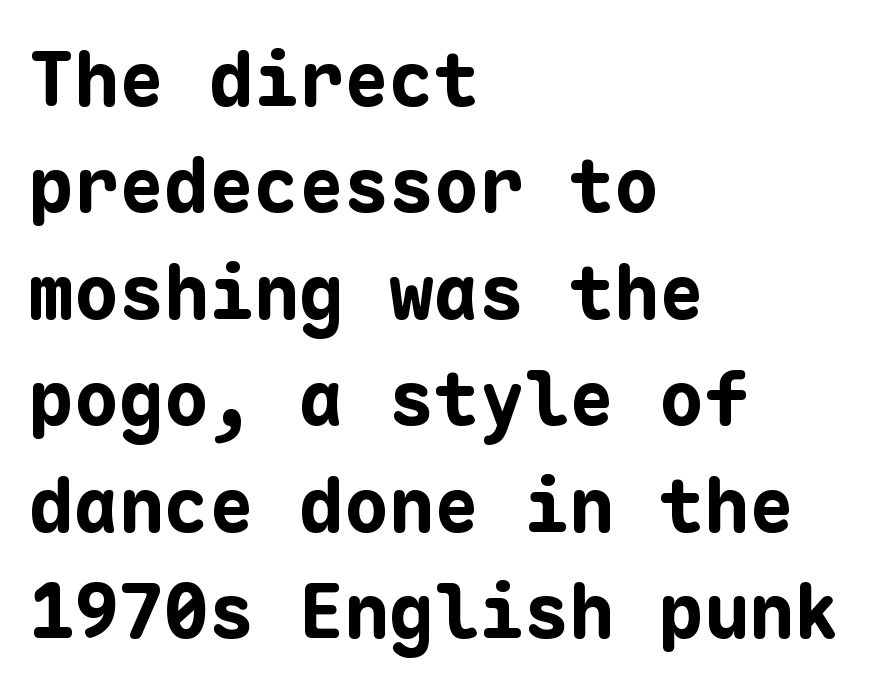
{"serif": "no", "italic": "no", "bold": "yes", "weight": "bold", "width": "normal", "stroke_contrast": "low", "x_height": "medium", "monospaced": "yes", "underline": "no", "align": "left", "line_spacing": "normal", "line_spacing_ratio": 1.42, "letter_spacing": "normal", "letter_spacing_em": 0.0, "glyph_px": 75}
